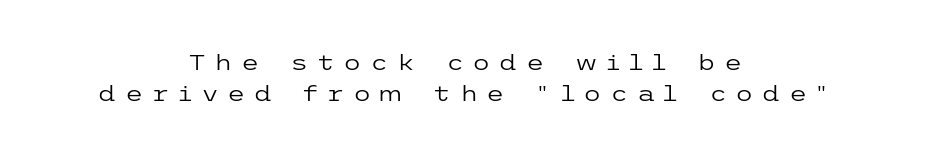
Q: Is the text bold? A: No.
Q: Is the text italic (slanted)? A: No, it is upright.
Q: Is the text underlined? A: No.
Q: How is the paragraph aligned? A: Centered.
Q: Is the spacing between letters normal or unusually wide? A: Unusually wide.
Q: Is the spacing between lines tight, normal or loose? A: Normal.
